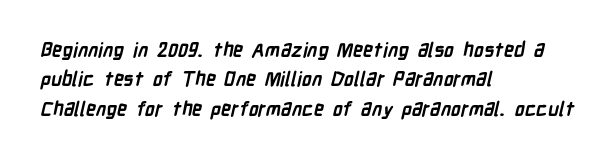
Q: Is the text bold? A: Yes.
Q: Is the text underlined? A: No.
Q: How is the paragraph aligned? A: Left-aligned.
Q: Is the spacing between letters normal or unusually wide? A: Normal.
Q: Is the spacing between lines tight, normal or loose? A: Normal.
